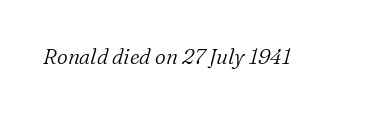
The image shows 21 px text type, italic (leaning right); set normal letter spacing, not underlined.
